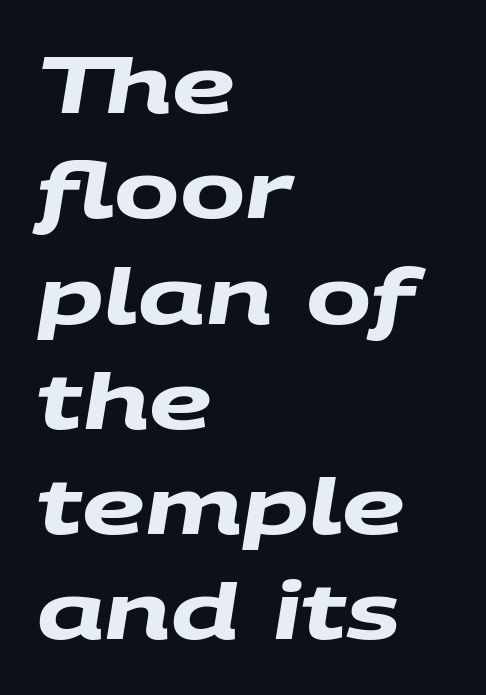
{"serif": "no", "bold": "yes", "weight": "heavy", "width": "wide", "stroke_contrast": "medium", "x_height": "large", "monospaced": "no", "underline": "no", "align": "left", "line_spacing": "normal", "line_spacing_ratio": 1.35, "letter_spacing": "normal", "letter_spacing_em": 0.0, "glyph_px": 78}
